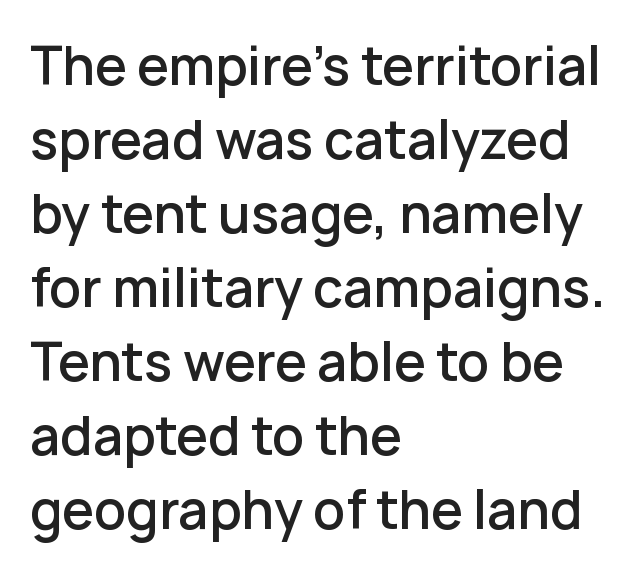
The image shows 51 px semibold sans-serif type, upright; set left-aligned, normal line spacing (1.45x), normal letter spacing, not underlined; low stroke contrast and a medium x-height.
